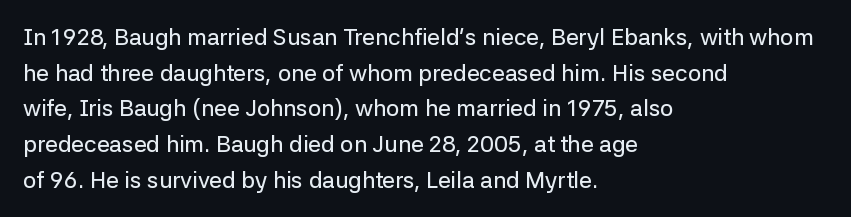
Q: Is the text italic (slanted)? A: No, it is upright.
Q: Is the text underlined? A: No.
Q: How is the paragraph aligned? A: Left-aligned.
Q: Is the spacing between letters normal or unusually wide? A: Normal.
Q: Is the spacing between lines tight, normal or loose? A: Normal.
